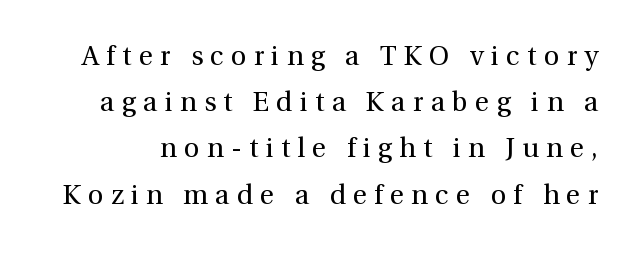
Q: Is the text bold? A: No.
Q: Is the text italic (slanted)? A: No, it is upright.
Q: Is the text underlined? A: No.
Q: Is the spacing between letters normal or unusually wide? A: Unusually wide.
